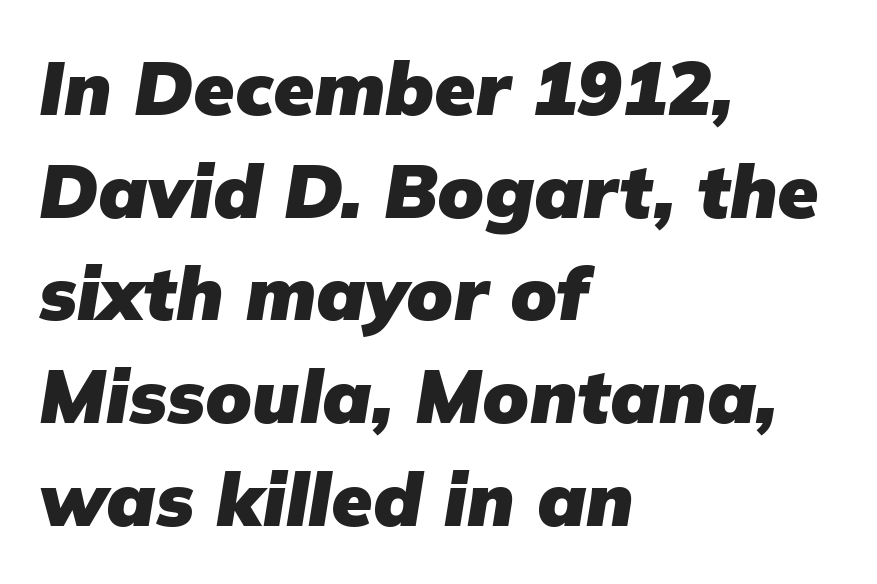
{"italic": "yes", "lean": "right", "slant_degrees": 9, "bold": "yes", "weight": "heavy", "width": "normal", "stroke_contrast": "low", "x_height": "medium", "monospaced": "no", "underline": "no", "align": "left", "line_spacing": "normal", "line_spacing_ratio": 1.37, "letter_spacing": "normal", "letter_spacing_em": 0.0, "glyph_px": 75}
